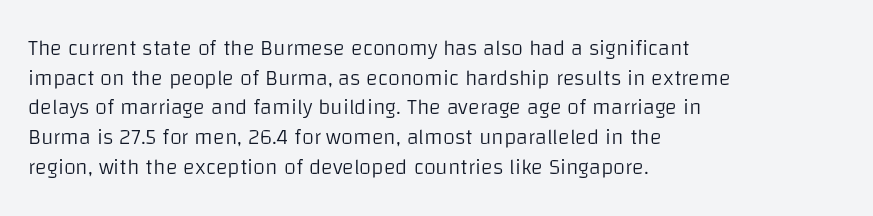
Q: Is the text bold? A: No.
Q: Is the text italic (slanted)? A: No, it is upright.
Q: Is the text underlined? A: No.
Q: How is the paragraph aligned? A: Left-aligned.
Q: Is the spacing between letters normal or unusually wide? A: Normal.
Q: Is the spacing between lines tight, normal or loose? A: Normal.
